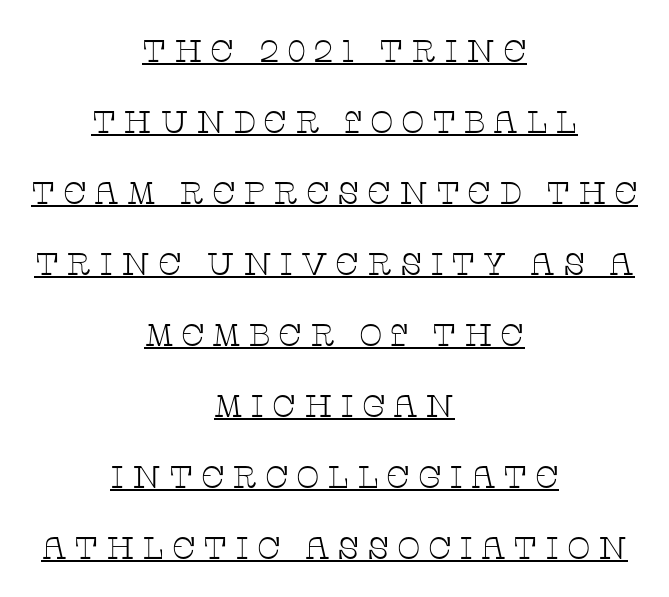
Q: Is the text bold? A: No.
Q: Is the text italic (slanted)? A: No, it is upright.
Q: Is the typeface a serif or a sans-serif typeface? A: Serif.
Q: Is the text underlined? A: Yes.
Q: How is the paragraph aligned? A: Centered.
Q: Is the spacing between letters normal or unusually wide? A: Unusually wide.
Q: Is the spacing between lines tight, normal or loose? A: Loose.
Q: Width (condensed, normal, or wide)? A: Wide.
Q: Stroke contrast? A: Low.
Q: x-height? A: Large.
Q: Monospaced? A: No.
